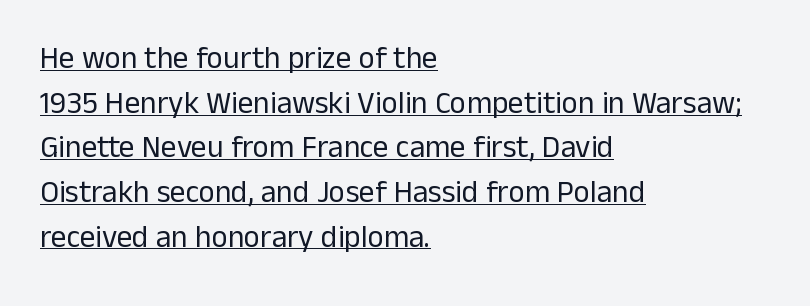
The image shows 31 px regular-weight sans-serif type, upright; set left-aligned, normal line spacing (1.44x), normal letter spacing, underlined; low stroke contrast and a medium x-height.
